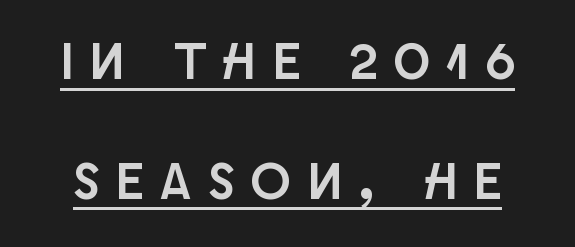
The letters advance in unequal steps, a hallmark of proportional type. If you drew a line through each stem, it would be perfectly vertical. How are the letters spaced? Widely, with obvious added tracking. Nothing sits at the stroke ends, so this counts as sans-serif. Students, observe the line beneath the letters — that is underlining. These lines stand farther apart than default settings would place them.
